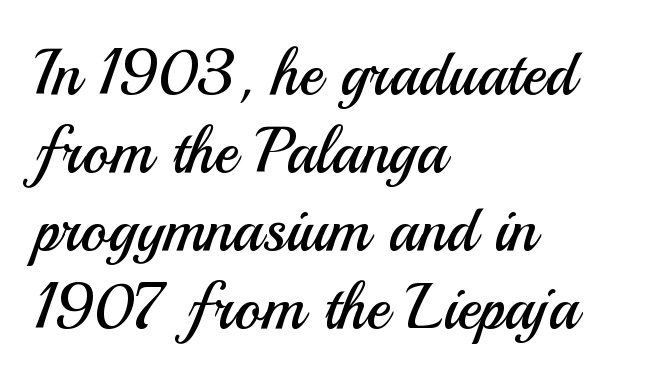
Vertical stems look standard width or narrower in stroke. There is no visible air inserted between adjacent glyphs. Alignment: flush left. Letterform terminals end flat and unadorned throughout the passage. Descenders hang freely into open space.
